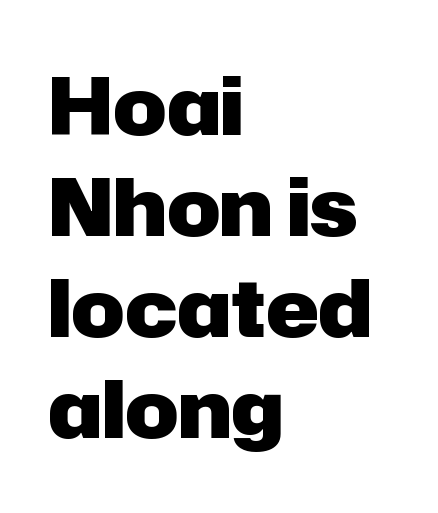
Q: Is the text bold? A: Yes.
Q: Is the text italic (slanted)? A: No, it is upright.
Q: Is the typeface a serif or a sans-serif typeface? A: Sans-serif.
Q: Is the text underlined? A: No.
Q: How is the paragraph aligned? A: Left-aligned.
Q: Is the spacing between letters normal or unusually wide? A: Normal.
Q: Is the spacing between lines tight, normal or loose? A: Normal.
Q: Width (condensed, normal, or wide)? A: Normal.
Q: Stroke contrast? A: Low.
Q: x-height? A: Medium.
Q: Monospaced? A: No.
